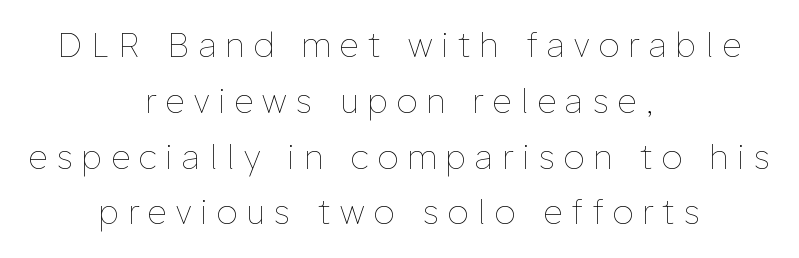
{"italic": "no", "bold": "no", "weight": "thin", "width": "normal", "stroke_contrast": "low", "x_height": "medium", "monospaced": "no", "underline": "no", "align": "center", "line_spacing": "normal", "line_spacing_ratio": 1.69, "letter_spacing": "wide", "letter_spacing_em": 0.29, "glyph_px": 33}
